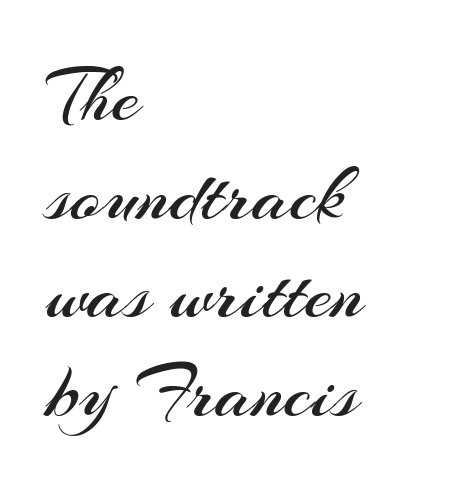
{"serif": "no", "bold": "no", "weight": "regular", "width": "normal", "stroke_contrast": "medium", "x_height": "small", "monospaced": "no", "underline": "no", "align": "left", "line_spacing": "normal", "line_spacing_ratio": 1.25, "letter_spacing": "normal", "letter_spacing_em": 0.0, "glyph_px": 79}
